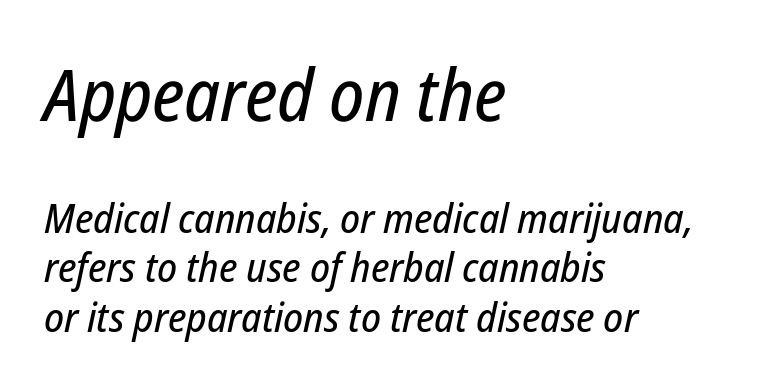
The glyphs are unaccompanied by any horizontal stroke below them. Does the lettering tilt? It does — this is italic. Caption: multi-line text, flush left, ragged right. This sample uses plain, unmodified letter spacing. Note: larger setting up top, smaller setting below.
